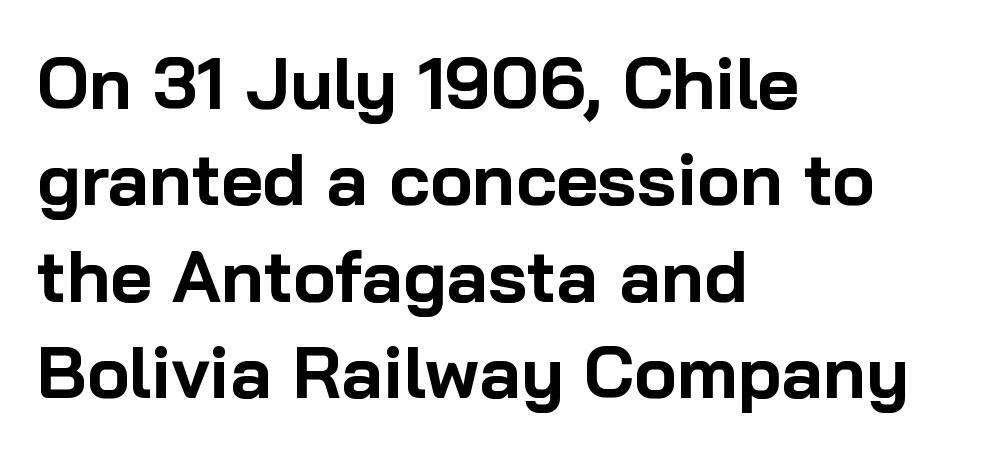
The image shows 72 px bold sans-serif type, upright; set left-aligned, normal line spacing (1.34x), normal letter spacing, not underlined; low stroke contrast and a medium x-height.
